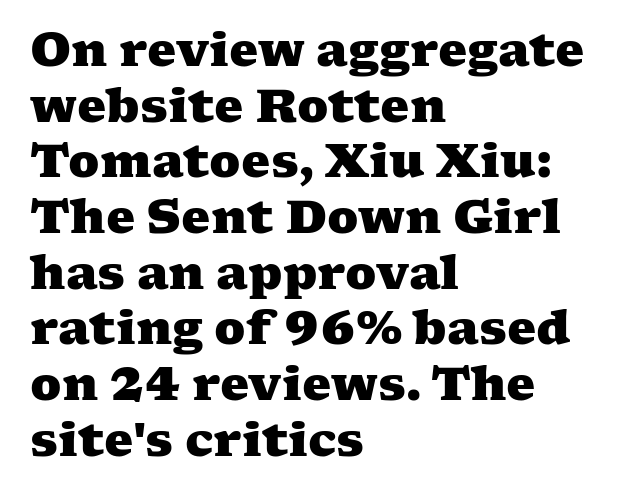
{"serif": "yes", "bold": "yes", "weight": "heavy", "width": "wide", "stroke_contrast": "medium", "x_height": "medium", "monospaced": "no", "underline": "no", "align": "left", "line_spacing_ratio": 1.21, "letter_spacing": "normal", "letter_spacing_em": 0.0, "glyph_px": 46}
